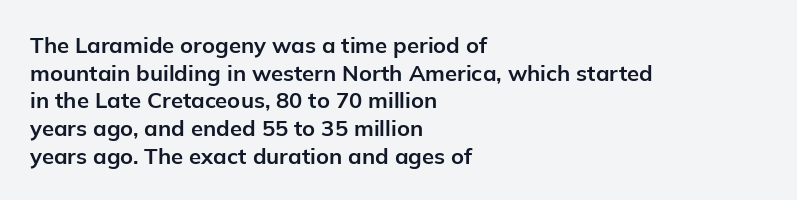
Q: Is the text bold? A: Yes.
Q: Is the text italic (slanted)? A: No, it is upright.
Q: Is the text underlined? A: No.
Q: How is the paragraph aligned? A: Left-aligned.
Q: Is the spacing between letters normal or unusually wide? A: Normal.
Q: Is the spacing between lines tight, normal or loose? A: Normal.
